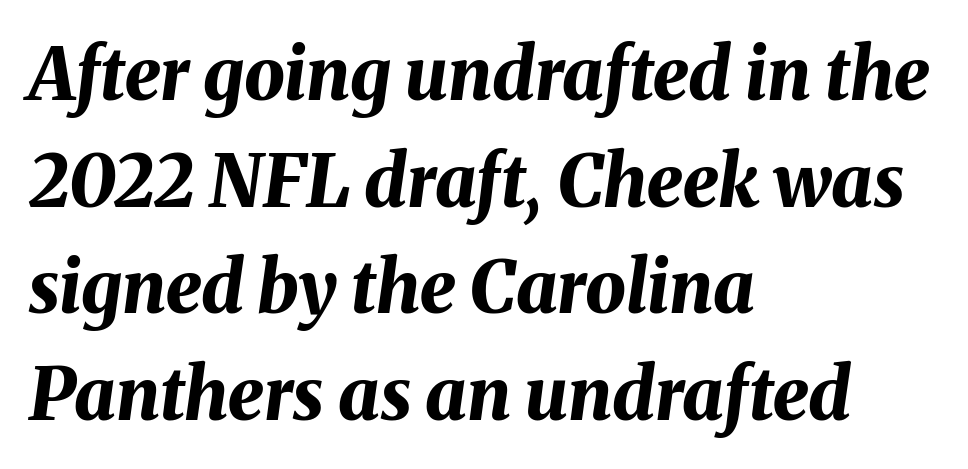
Q: Is the text bold? A: Yes.
Q: Is the text italic (slanted)? A: Yes, it leans right by about 8 degrees.
Q: Is the text underlined? A: No.
Q: How is the paragraph aligned? A: Left-aligned.
Q: Is the spacing between letters normal or unusually wide? A: Normal.
Q: Is the spacing between lines tight, normal or loose? A: Normal.
Q: Width (condensed, normal, or wide)? A: Normal.
Q: Stroke contrast? A: Medium.
Q: x-height? A: Medium.
Q: Monospaced? A: No.
